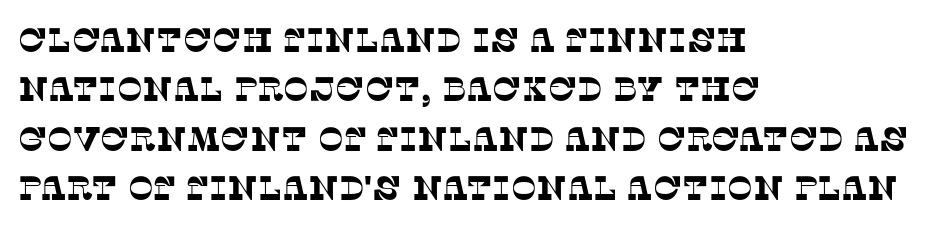
Q: Is the typeface a serif or a sans-serif typeface? A: Serif.
Q: Is the text underlined? A: No.
Q: How is the paragraph aligned? A: Left-aligned.
Q: Is the spacing between letters normal or unusually wide? A: Normal.
Q: Is the spacing between lines tight, normal or loose? A: Normal.
Q: Width (condensed, normal, or wide)? A: Normal.
Q: Stroke contrast? A: Low.
Q: x-height? A: Large.
Q: Monospaced? A: No.
